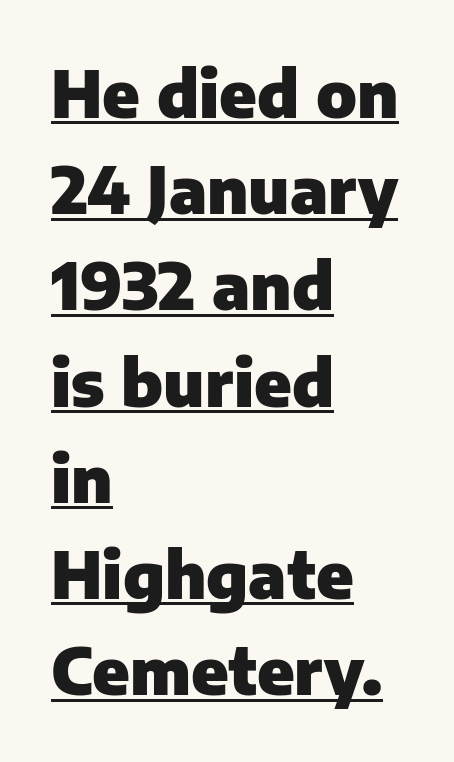
The image shows 65 px heavy sans-serif type, upright; set left-aligned, normal line spacing (1.48x), normal letter spacing, underlined; low stroke contrast and a medium x-height.
